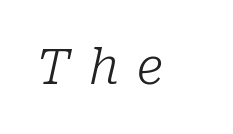
{"serif": "yes", "italic": "yes", "lean": "right", "slant_degrees": 10, "bold": "no", "weight": "light", "width": "normal", "stroke_contrast": "low", "x_height": "medium", "monospaced": "no", "underline": "no", "letter_spacing": "wide", "letter_spacing_em": 0.36, "glyph_px": 50}
